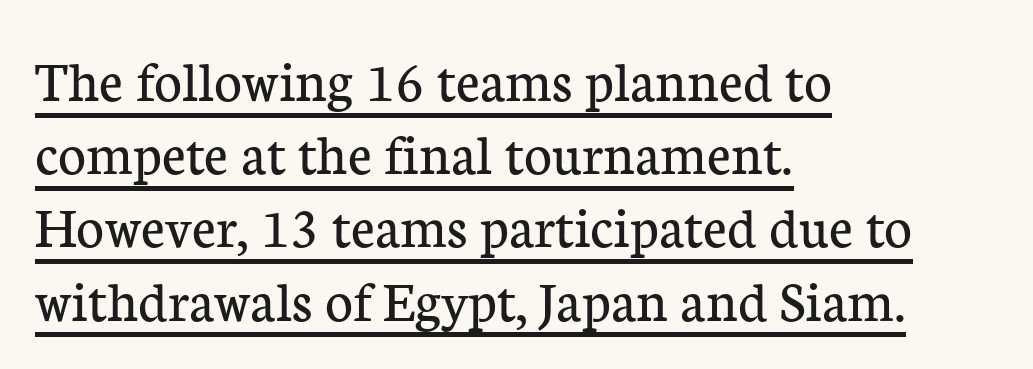
{"serif": "yes", "italic": "no", "bold": "no", "weight": "regular", "width": "normal", "stroke_contrast": "low", "x_height": "medium", "monospaced": "no", "underline": "yes", "align": "left", "line_spacing_ratio": 1.22, "letter_spacing": "normal", "letter_spacing_em": 0.0, "glyph_px": 60}
